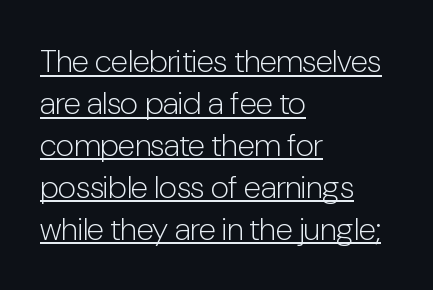
Q: Is the text bold? A: No.
Q: Is the text italic (slanted)? A: No, it is upright.
Q: Is the typeface a serif or a sans-serif typeface? A: Sans-serif.
Q: Is the text underlined? A: Yes.
Q: How is the paragraph aligned? A: Left-aligned.
Q: Is the spacing between letters normal or unusually wide? A: Normal.
Q: Is the spacing between lines tight, normal or loose? A: Normal.
Q: Width (condensed, normal, or wide)? A: Condensed.
Q: Stroke contrast? A: Low.
Q: x-height? A: Medium.
Q: Monospaced? A: No.
